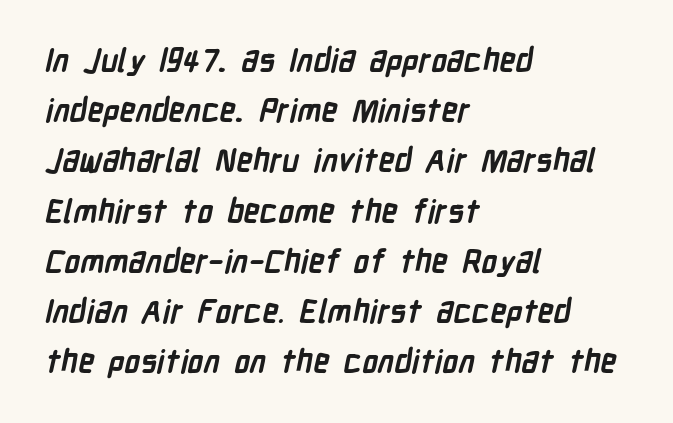
{"serif": "no", "bold": "yes", "weight": "semibold", "width": "condensed", "stroke_contrast": "low", "x_height": "medium", "monospaced": "no", "underline": "no", "align": "left", "line_spacing": "normal", "line_spacing_ratio": 1.57, "letter_spacing": "normal", "letter_spacing_em": 0.0, "glyph_px": 32}
